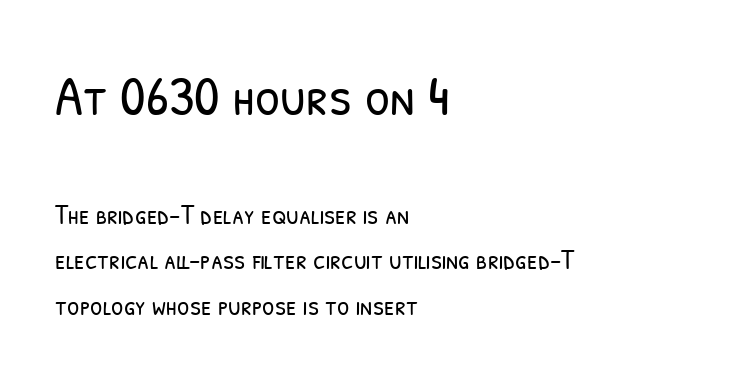
Note the varied advance widths — an 'i' is clearly narrower than an 'm'. Observe the absence of serifs on each vertical stroke in this sample. On a weight scale, this lands at 450 or below. Beneath every word, the page is bare. Nothing unusual about the tracking: characters are spaced as the font intends.
